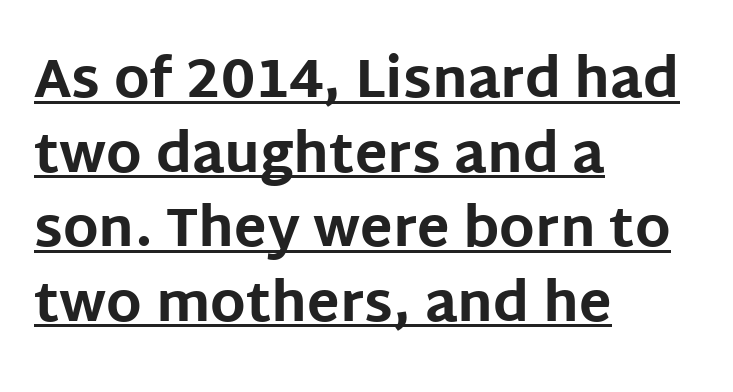
The image shows 54 px bold sans-serif type, upright; set left-aligned, normal line spacing (1.38x), normal letter spacing, underlined; low stroke contrast and a large x-height.
